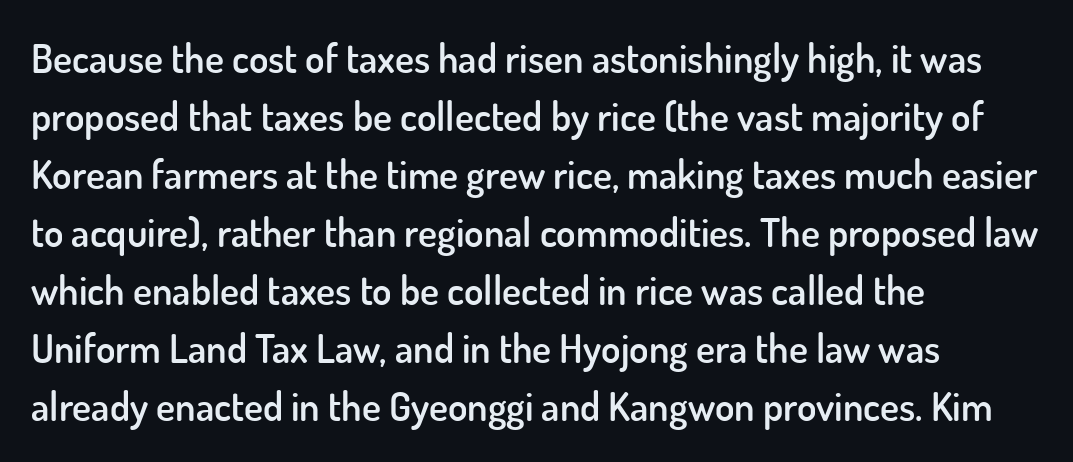
Q: Is the text bold? A: Semi-bold.
Q: Is the text italic (slanted)? A: No, it is upright.
Q: Is the typeface a serif or a sans-serif typeface? A: Sans-serif.
Q: Is the text underlined? A: No.
Q: How is the paragraph aligned? A: Left-aligned.
Q: Is the spacing between letters normal or unusually wide? A: Normal.
Q: Is the spacing between lines tight, normal or loose? A: Normal.
Q: Width (condensed, normal, or wide)? A: Normal.
Q: Stroke contrast? A: Low.
Q: x-height? A: Small.
Q: Monospaced? A: No.
